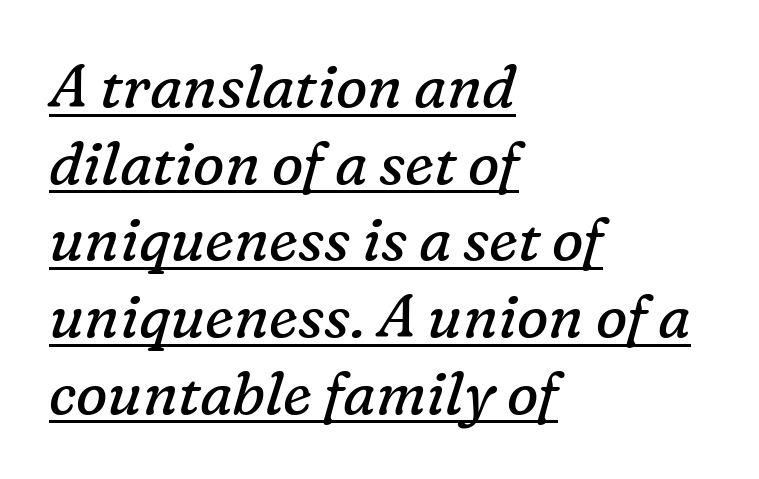
{"serif": "yes", "italic": "yes", "lean": "right", "slant_degrees": 16, "bold": "no", "weight": "regular", "width": "normal", "stroke_contrast": "low", "x_height": "medium", "monospaced": "no", "underline": "yes", "align": "left", "line_spacing": "normal", "line_spacing_ratio": 1.3, "letter_spacing": "normal", "letter_spacing_em": 0.0, "glyph_px": 59}
